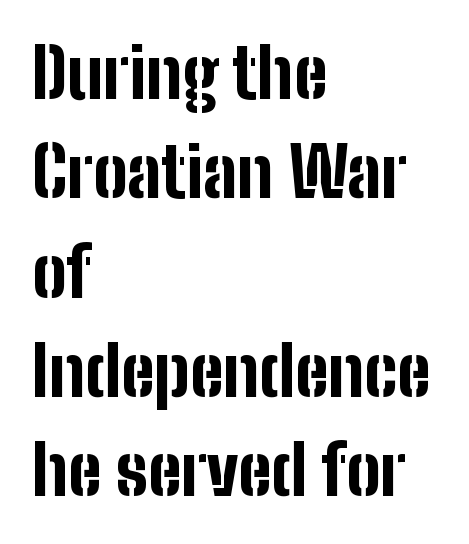
Italic: no, the glyphs are upright roman. The letters advance in unequal steps, a hallmark of proportional type. Type style note: lacks serifs. Any mark beneath the type? The region is blank. Normally led — the rows are evenly, conventionally spaced. The compositor pushed each line to the left boundary.
